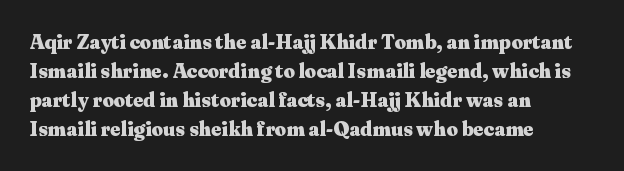
The image shows 20 px bold type, upright; set left-aligned, normal line spacing (1.45x), normal letter spacing, not underlined.
